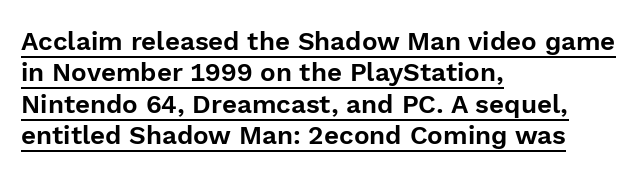
The typesetter chose a ragged-right arrangement here. Posture: upright roman. Notice how a bar underscores the lettering throughout. Default kerning and tracking; the words read as compact shapes.
